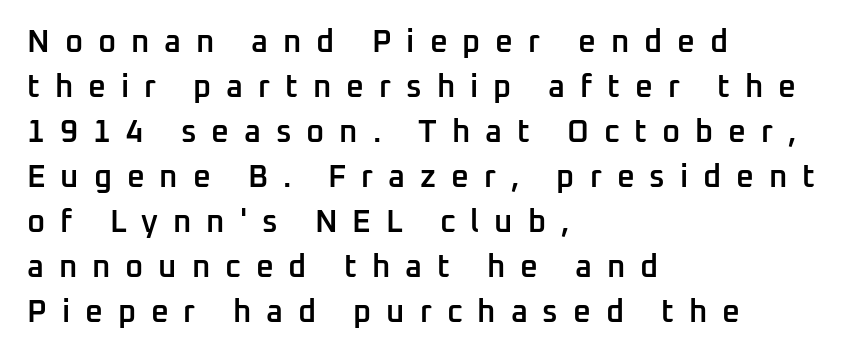
The image shows 31 px semibold sans-serif type, upright; set left-aligned, normal line spacing (1.45x), unusually wide letter spacing (+0.48 em), not underlined; low stroke contrast and a medium x-height.
